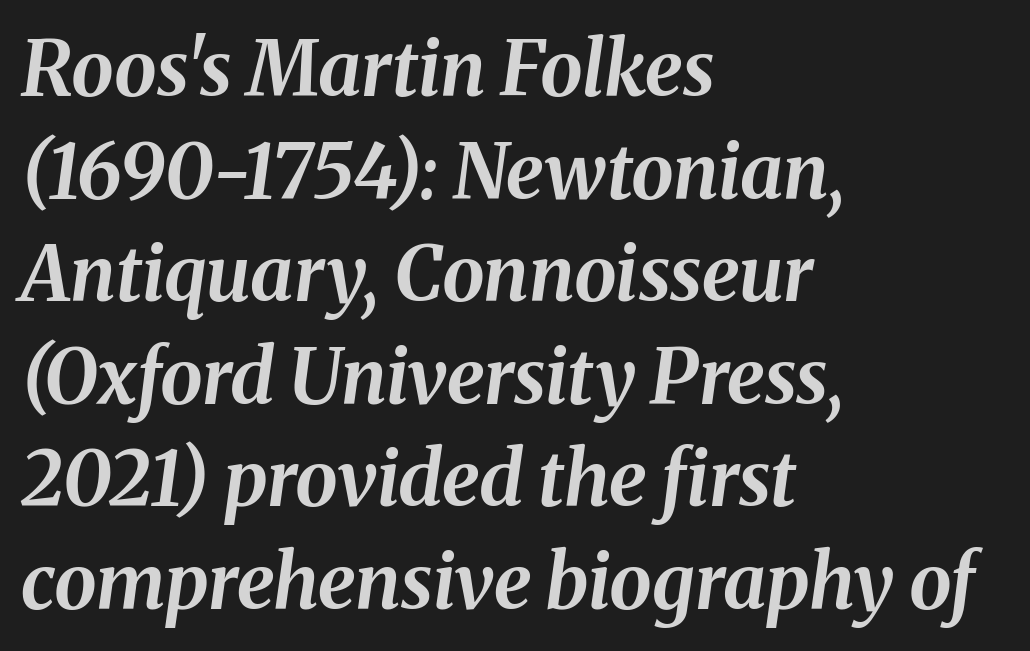
Q: Is the text bold? A: Yes.
Q: Is the text italic (slanted)? A: Yes, it leans right by about 8 degrees.
Q: Is the text underlined? A: No.
Q: How is the paragraph aligned? A: Left-aligned.
Q: Is the spacing between letters normal or unusually wide? A: Normal.
Q: Is the spacing between lines tight, normal or loose? A: Normal.
Q: Width (condensed, normal, or wide)? A: Normal.
Q: Stroke contrast? A: Medium.
Q: x-height? A: Medium.
Q: Monospaced? A: No.
